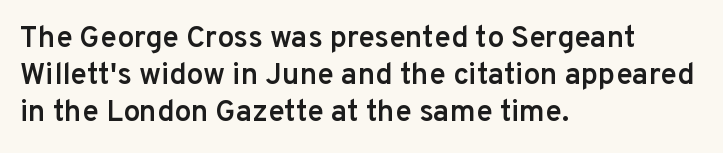
This is the in-between weight designers call semibold or demi. Inter-character spacing is left at the font's built-in metrics. The setting favours the left margin, as ordinary paragraphs usually do. Underline: absent.
